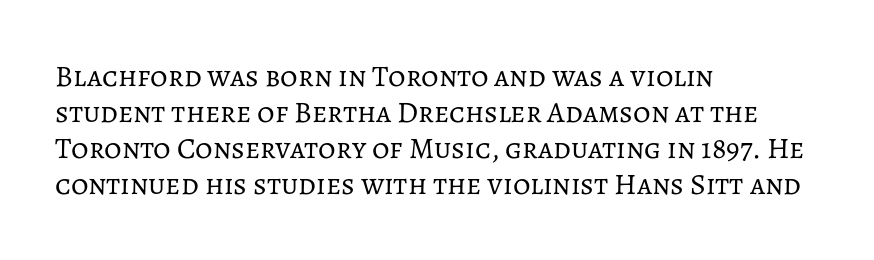
The image shows 30 px regular-weight type, upright; set left-aligned, line spacing 1.2x, normal letter spacing, not underlined; low stroke contrast and a medium x-height.
